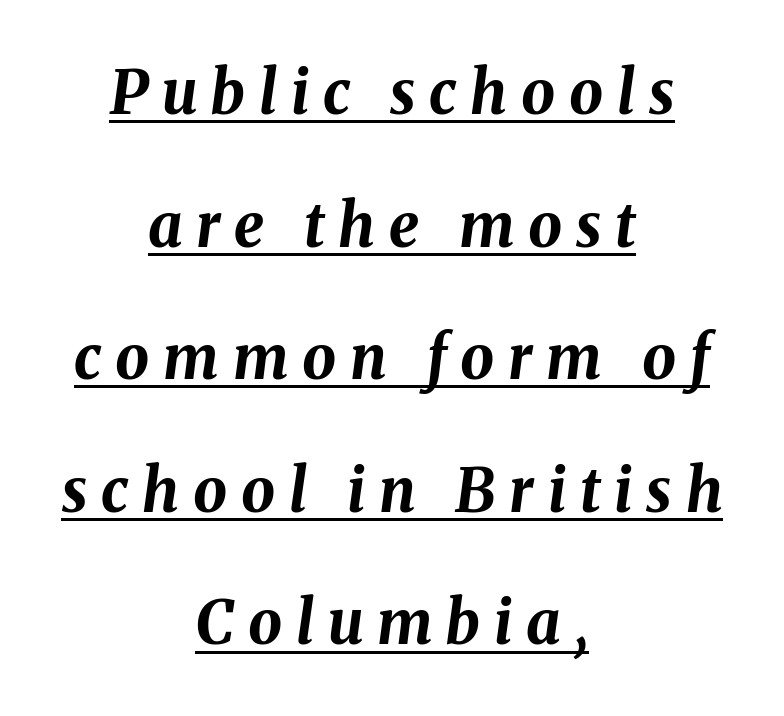
Yep, that's italic — everything's leaning. Leftover space on each line is divided equally before and after the words. Whoever set this chose breathing room over compactness in the vertical rhythm. Note the varied advance widths — an 'i' is clearly narrower than an 'm'. There is plenty of visible air inserted between adjacent glyphs. Every letter is thick-stroked: bold, no question.
